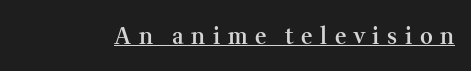
The image shows 22 px text type, upright; set unusually wide letter spacing (+0.34 em), underlined.
